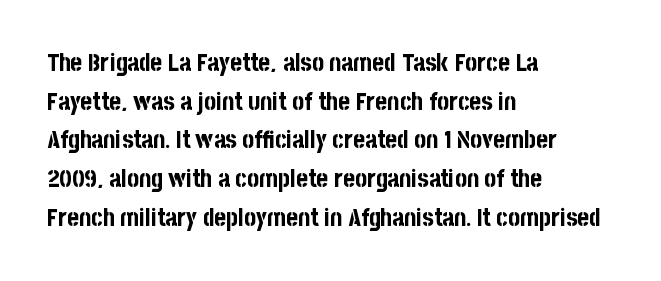
Lines of text with bare space underneath. Default kerning and tracking; the words read as compact shapes. Typeset ragged right — the left edge is the straight one. Regarding leading, the lines here are spaced in the standard way. Every stem runs plumb, perpendicular to the baseline.
